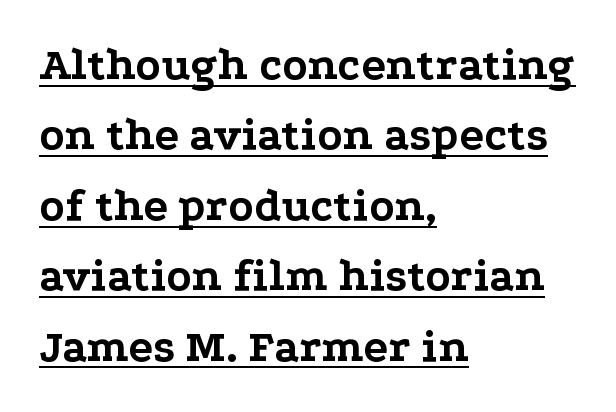
Style check: upright. Note the varied advance widths — an 'i' is clearly narrower than an 'm'. The tracking reads as untouched default to a designer's eye. Layout note: lines flush left. Does the type have serifs? Yes, each stem ends in a small foot.
